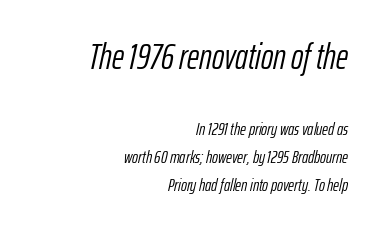
Notice how the passage keeps a crisp vertical edge on the right only. The composition opens big and finishes small. The passage shown is typed in a proportional face where columns would drift. Descenders hang freely into open space. Characters follow at the spacing the type designer built in. The font is comparable to plain body text, perhaps lighter.
